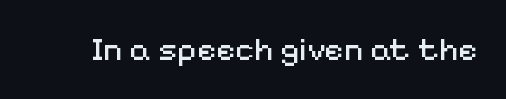
The image shows 33 px regular-weight sans-serif type, upright; set normal letter spacing, not underlined; medium stroke contrast and a medium x-height.
